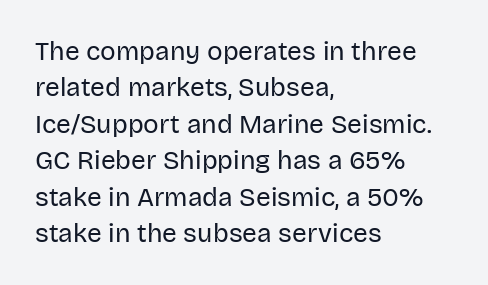
The image shows 26 px text type, upright; set left-aligned, normal line spacing (1.4x), normal letter spacing, not underlined.
